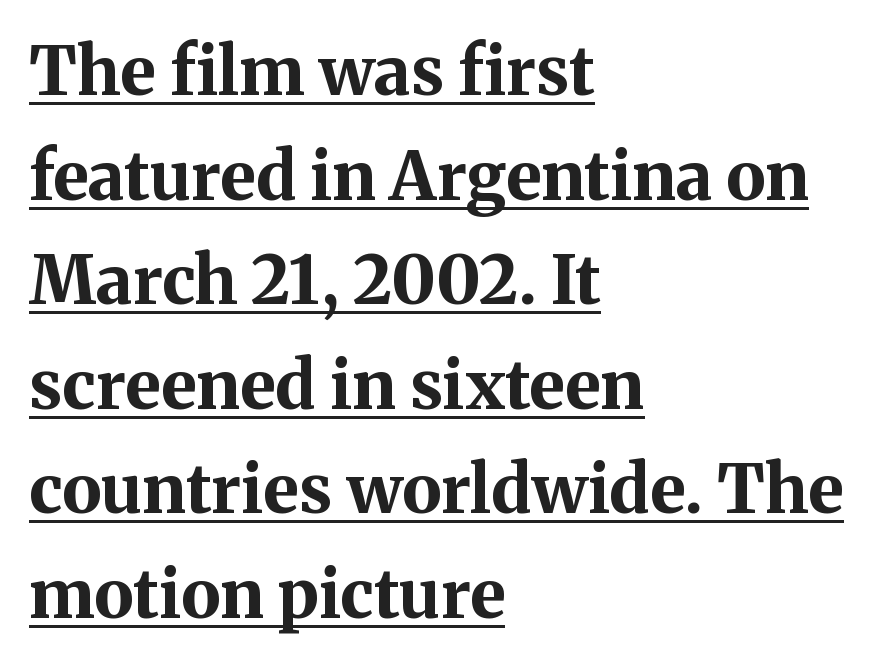
Q: Is the text bold? A: Yes.
Q: Is the text italic (slanted)? A: No, it is upright.
Q: Is the typeface a serif or a sans-serif typeface? A: Serif.
Q: Is the text underlined? A: Yes.
Q: How is the paragraph aligned? A: Left-aligned.
Q: Is the spacing between letters normal or unusually wide? A: Normal.
Q: Is the spacing between lines tight, normal or loose? A: Normal.
Q: Width (condensed, normal, or wide)? A: Normal.
Q: Stroke contrast? A: Medium.
Q: x-height? A: Medium.
Q: Monospaced? A: No.
